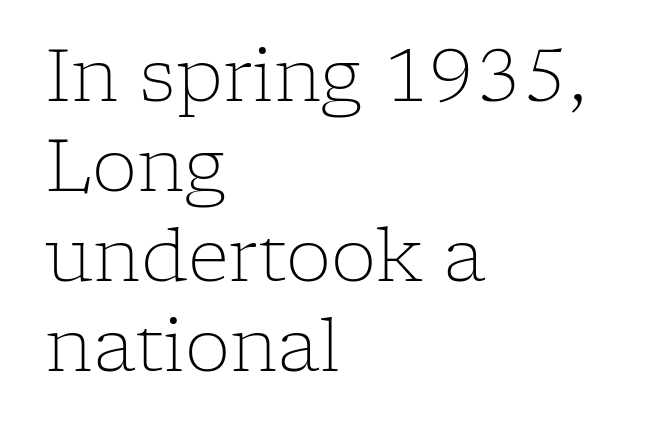
The image shows 72 px light serif type, upright; set left-aligned, normal line spacing (1.25x), normal letter spacing, not underlined; low stroke contrast and a medium x-height.
